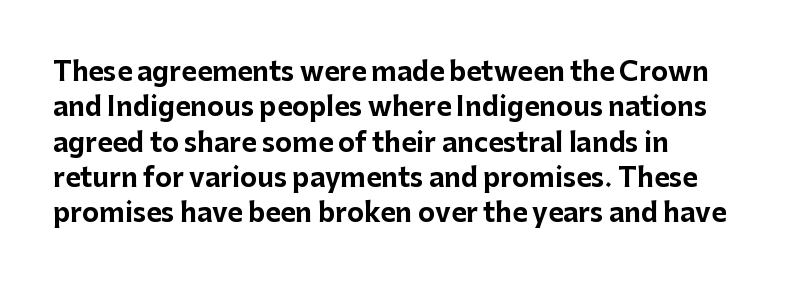
{"italic": "no", "bold": "yes", "underline": "no", "align": "left", "line_spacing": "normal", "line_spacing_ratio": 1.36, "letter_spacing": "normal", "letter_spacing_em": 0.0, "glyph_px": 26}
